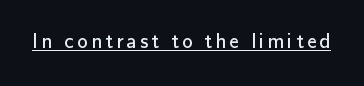
Q: Is the text bold? A: No.
Q: Is the text italic (slanted)? A: No, it is upright.
Q: Is the text underlined? A: Yes.
